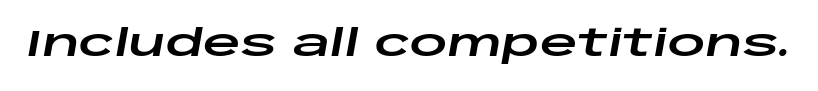
{"italic": "yes", "lean": "right", "slant_degrees": 10, "width": "wide", "stroke_contrast": "low", "x_height": "large", "monospaced": "no", "underline": "no", "letter_spacing": "normal", "letter_spacing_em": 0.0, "glyph_px": 37}
